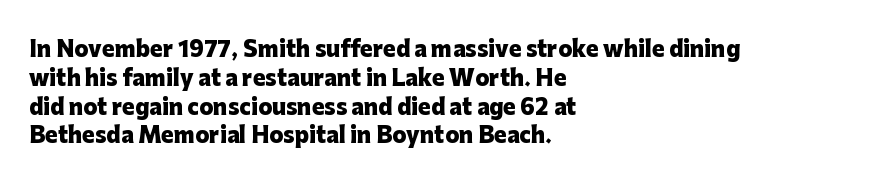
The image shows 21 px bold type, upright; set left-aligned, normal line spacing (1.37x), normal letter spacing, not underlined.
